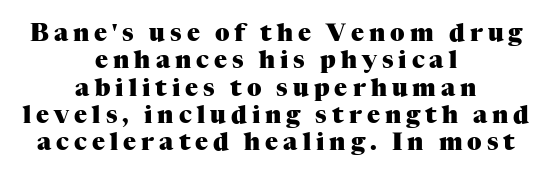
The image shows 24 px bold type, upright; set centered, tight line spacing (1.14x), unusually wide letter spacing (+0.21 em), not underlined.
